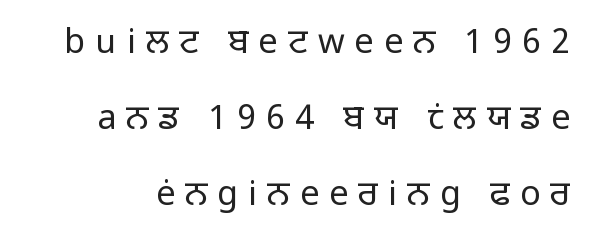
Q: Is the text bold? A: No.
Q: Is the text italic (slanted)? A: No, it is upright.
Q: Is the typeface a serif or a sans-serif typeface? A: Sans-serif.
Q: Is the text underlined? A: No.
Q: Is the spacing between letters normal or unusually wide? A: Unusually wide.
Q: Is the spacing between lines tight, normal or loose? A: Loose.
Q: Width (condensed, normal, or wide)? A: Normal.
Q: Stroke contrast? A: Low.
Q: x-height? A: Medium.
Q: Monospaced? A: No.
